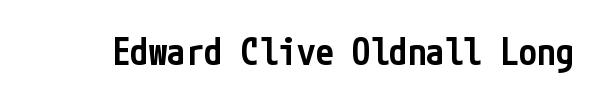
The image shows 37 px semibold, condensed sans-serif type, upright; set normal letter spacing, not underlined; low stroke contrast and a medium x-height.
